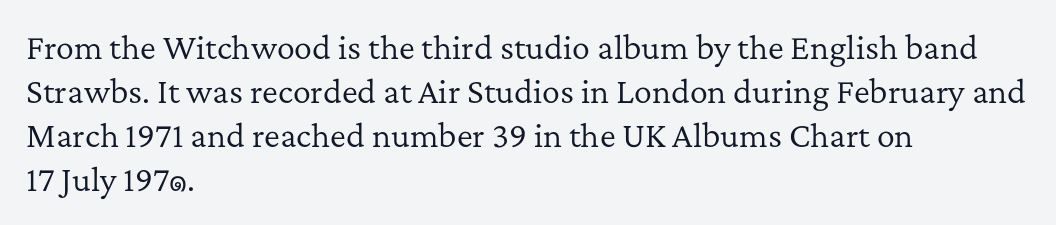
Q: Is the text bold? A: No.
Q: Is the text italic (slanted)? A: No, it is upright.
Q: Is the typeface a serif or a sans-serif typeface? A: Serif.
Q: Is the text underlined? A: No.
Q: How is the paragraph aligned? A: Left-aligned.
Q: Is the spacing between letters normal or unusually wide? A: Normal.
Q: Is the spacing between lines tight, normal or loose? A: Normal.
Q: Width (condensed, normal, or wide)? A: Normal.
Q: Stroke contrast? A: Low.
Q: x-height? A: Medium.
Q: Monospaced? A: No.
